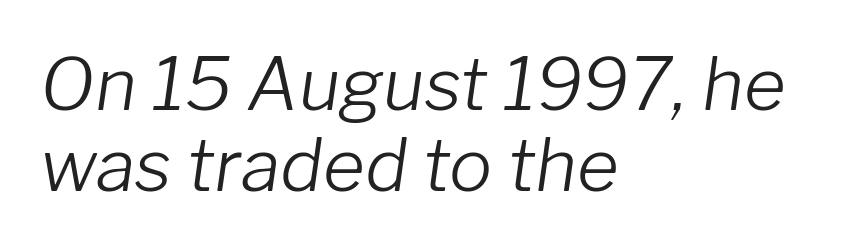
The image shows 72 px light type, italic (leaning right); set left-aligned, tight line spacing (1.12x), normal letter spacing, not underlined; low stroke contrast and a medium x-height.
